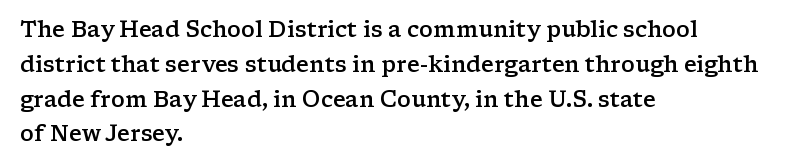
The image shows 22 px text type, upright; set left-aligned, normal line spacing (1.58x), normal letter spacing, not underlined.
